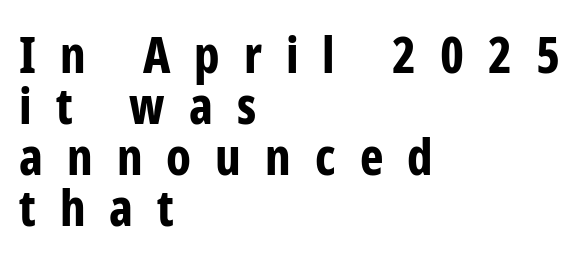
The image shows 50 px bold, condensed sans-serif type, upright; set left-aligned, tight line spacing (1.02x), unusually wide letter spacing (+0.48 em), not underlined; low stroke contrast and a medium x-height.
